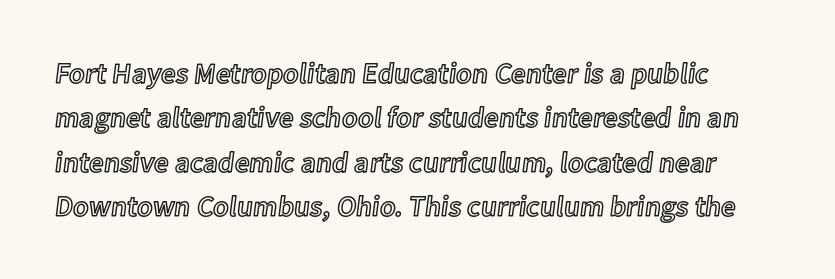
The image shows 29 px text type; set left-aligned, normal line spacing (1.53x), normal letter spacing, not underlined; a medium x-height.
